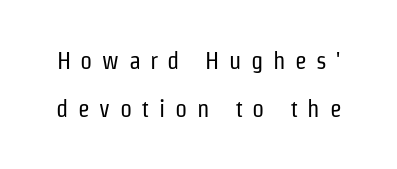
{"italic": "no", "bold": "no", "underline": "no", "line_spacing": "loose", "line_spacing_ratio": 2.0, "letter_spacing": "wide", "letter_spacing_em": 0.4, "glyph_px": 24}
